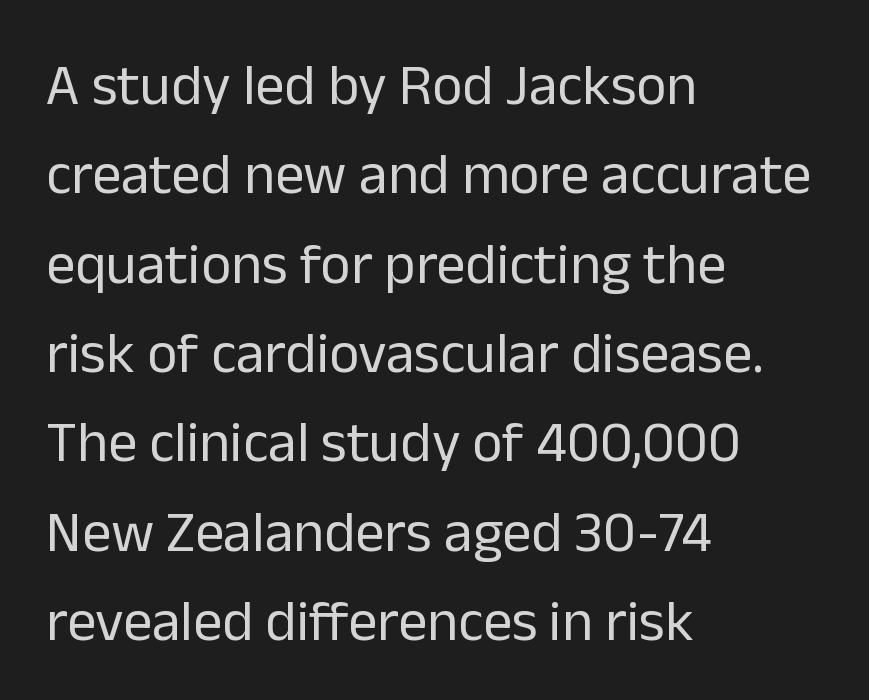
{"serif": "no", "italic": "no", "bold": "no", "weight": "regular", "width": "normal", "stroke_contrast": "low", "x_height": "medium", "monospaced": "no", "underline": "no", "align": "left", "line_spacing": "normal", "line_spacing_ratio": 1.54, "letter_spacing": "normal", "letter_spacing_em": 0.0, "glyph_px": 58}
